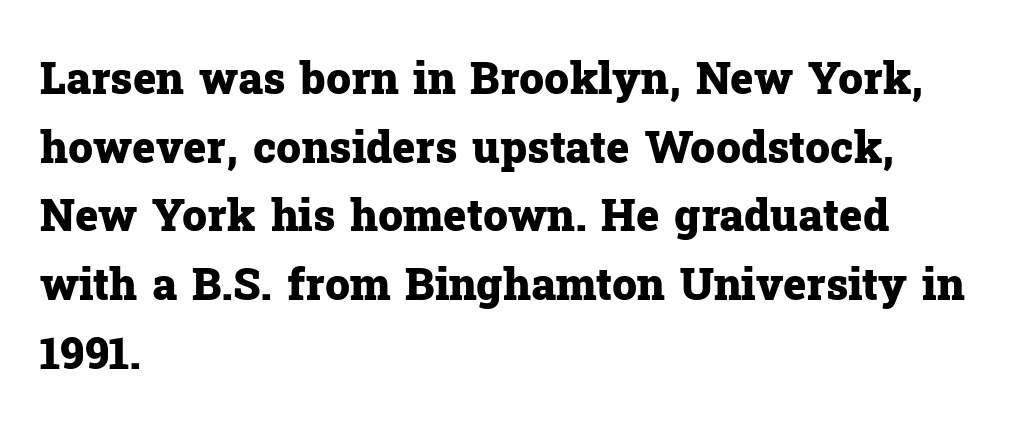
The image shows 44 px heavy serif type, upright; set left-aligned, normal line spacing (1.56x), normal letter spacing, not underlined; low stroke contrast and a medium x-height.
